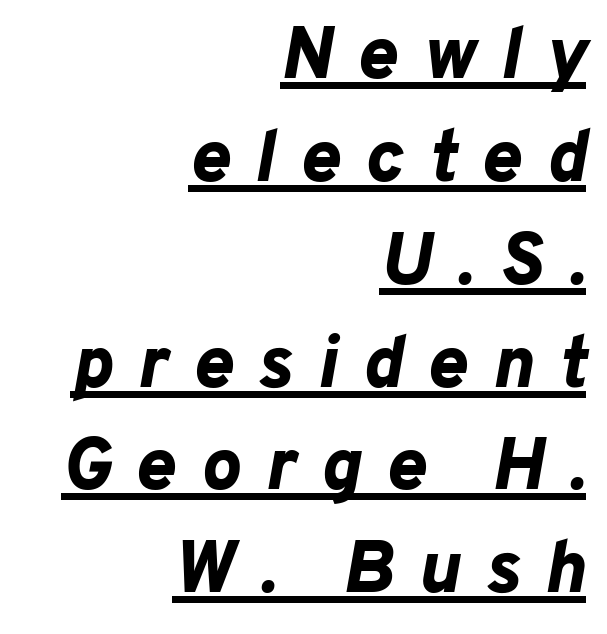
You can tell it's italic because the verticals aren't actually vertical. Set as a true bold cut, around the 700 mark. All the whitespace from short lines collects on the left. The face used here is rendered with a markedly widened letterfit. Spacing verdict: proportional, widths tailored to each character. The lines sit at an ordinary, default distance from one another.
